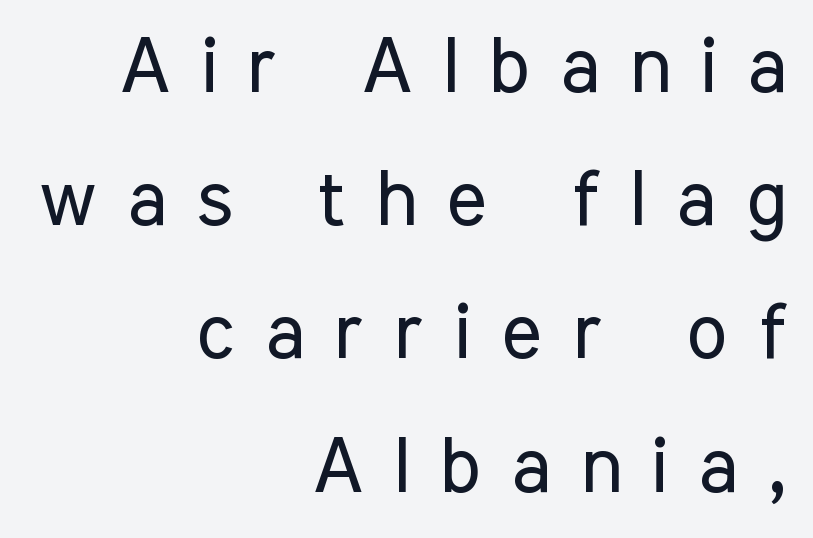
{"serif": "no", "italic": "no", "bold": "no", "weight": "regular", "width": "condensed", "stroke_contrast": "low", "x_height": "medium", "monospaced": "no", "underline": "no", "align": "right", "line_spacing_ratio": 1.73, "letter_spacing": "wide", "letter_spacing_em": 0.4, "glyph_px": 77}
